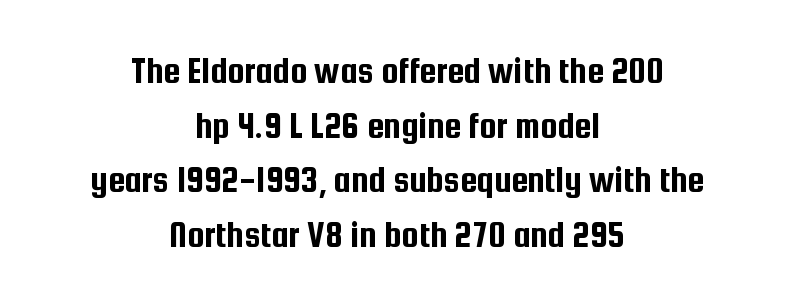
{"serif": "no", "italic": "no", "width": "condensed", "stroke_contrast": "low", "x_height": "medium", "monospaced": "no", "underline": "no", "align": "center", "line_spacing": "normal", "line_spacing_ratio": 1.44, "letter_spacing": "normal", "letter_spacing_em": 0.0, "glyph_px": 38}
